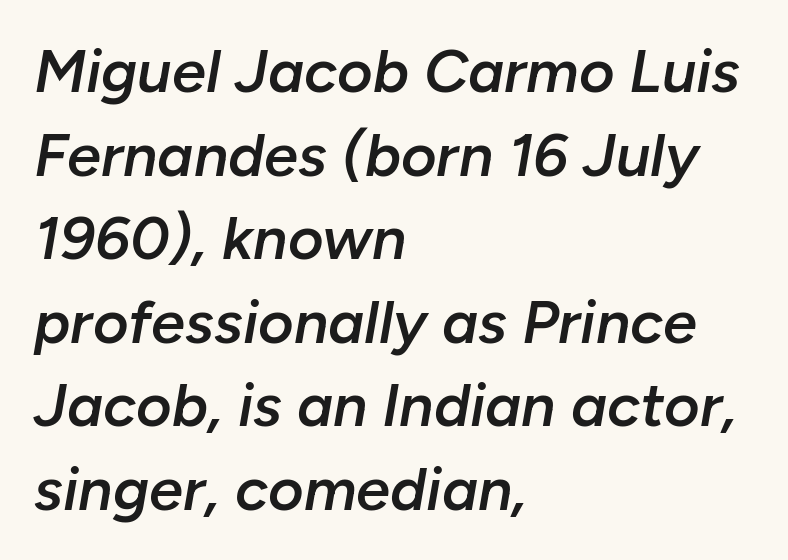
The image shows 61 px semibold type, italic (leaning right); set left-aligned, normal line spacing (1.37x), normal letter spacing, not underlined; low stroke contrast and a medium x-height.
